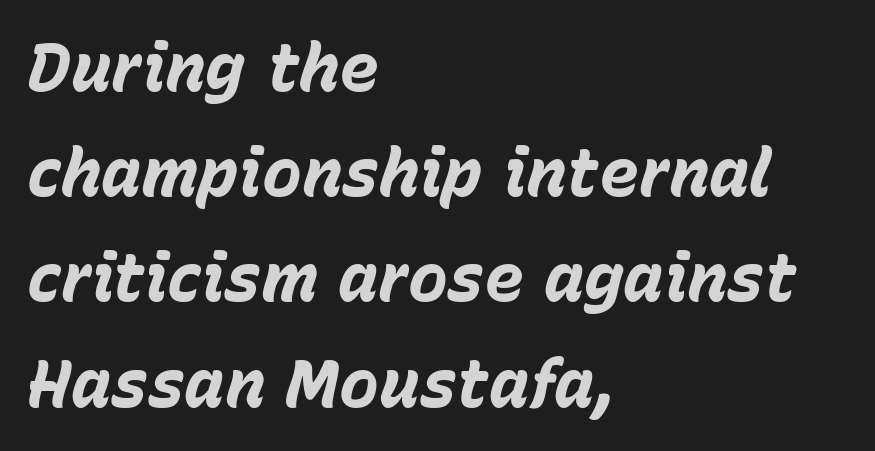
{"italic": "yes", "lean": "right", "slant_degrees": 15, "bold": "yes", "weight": "bold", "width": "normal", "stroke_contrast": "low", "x_height": "medium", "monospaced": "no", "underline": "no", "align": "left", "line_spacing": "normal", "line_spacing_ratio": 1.57, "letter_spacing": "normal", "letter_spacing_em": 0.0, "glyph_px": 67}
